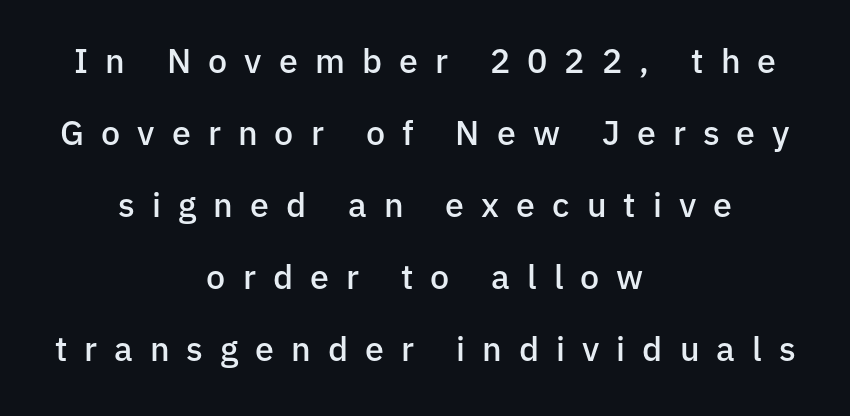
The image shows 34 px semibold sans-serif type, upright; set centered, loose line spacing (2.12x), unusually wide letter spacing (+0.5 em), not underlined; low stroke contrast and a medium x-height.
